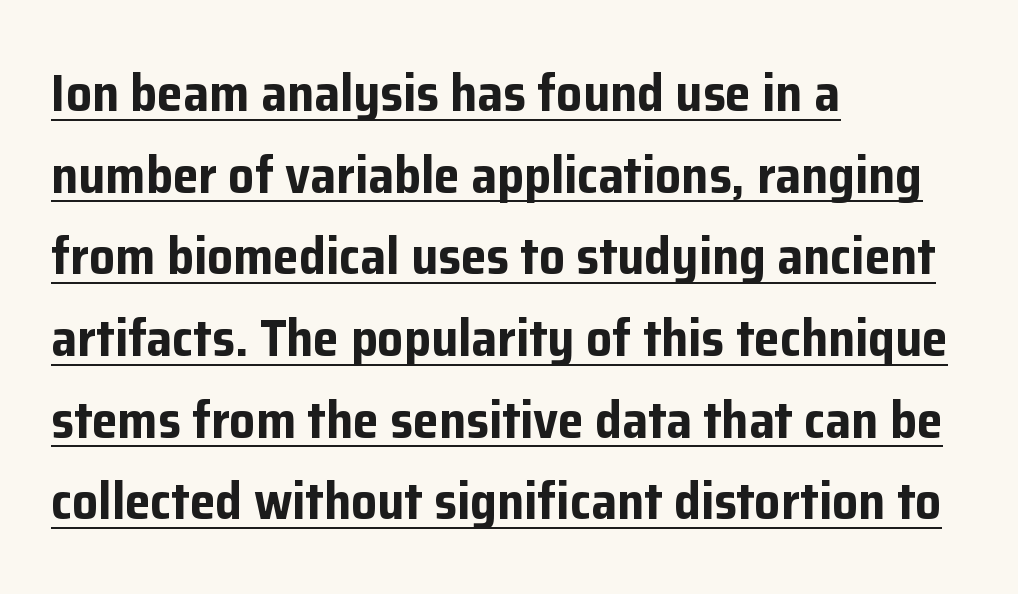
Q: Is the text bold? A: Yes.
Q: Is the text italic (slanted)? A: No, it is upright.
Q: Is the typeface a serif or a sans-serif typeface? A: Sans-serif.
Q: Is the text underlined? A: Yes.
Q: How is the paragraph aligned? A: Left-aligned.
Q: Is the spacing between letters normal or unusually wide? A: Normal.
Q: Is the spacing between lines tight, normal or loose? A: Normal.
Q: Width (condensed, normal, or wide)? A: Normal.
Q: Stroke contrast? A: Low.
Q: x-height? A: Medium.
Q: Monospaced? A: No.
